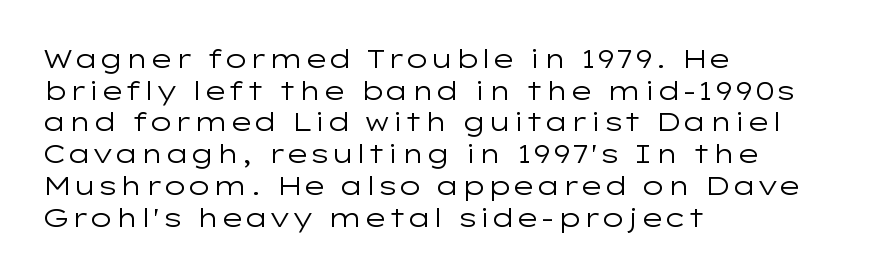
Nope, not italic — everything's standing straight. The font is comparable to plain body text, perhaps lighter. Inter-character spacing is left at the font's built-in metrics. The zone under the glyphs is completely vacant. These lines are set flush left with a ragged right edge.
